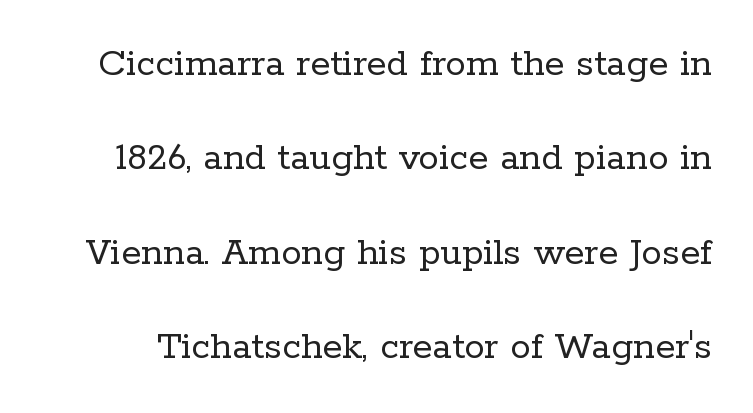
The image shows 41 px regular-weight serif type, upright; set loose line spacing (2.3x), normal letter spacing, not underlined; low stroke contrast and a medium x-height.
